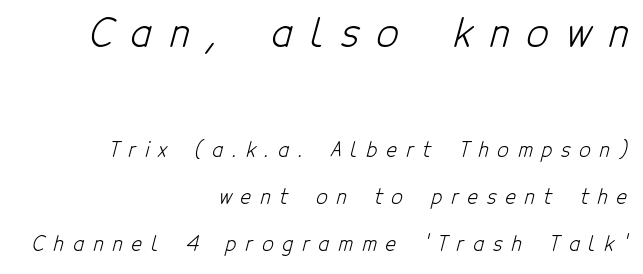
Q: Is the text bold? A: No.
Q: Is the typeface a serif or a sans-serif typeface? A: Sans-serif.
Q: Is the text underlined? A: No.
Q: How is the paragraph aligned? A: Right-aligned.
Q: Is the spacing between letters normal or unusually wide? A: Unusually wide.
Q: Is the spacing between lines tight, normal or loose? A: Loose.
Q: Which block of text is set in a larger size, the first (top) or the second (bottom)? A: The first (top) one.
Q: Width (condensed, normal, or wide)? A: Condensed.
Q: Stroke contrast? A: Low.
Q: x-height? A: Medium.
Q: Monospaced? A: No.
